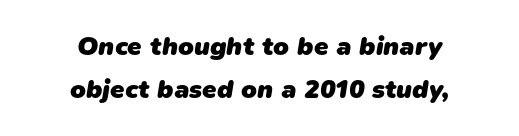
Nobody touched the tracking dial on this one. The rendering uses a bold face; every stroke is thick and dark. Descender tails drop into unmarked territory. The rows are spaced the way most documents space them. If you folded the block vertically in half, each line would mirror itself in length.
